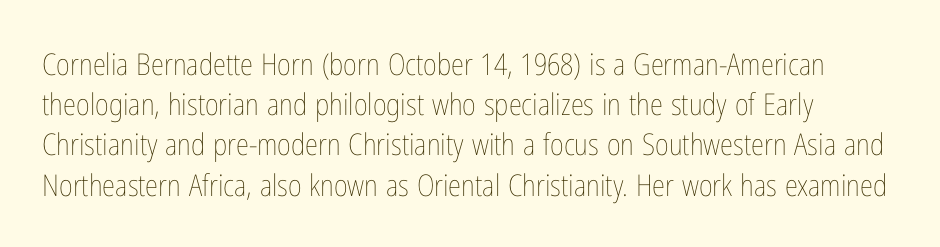
The image shows 30 px thin, condensed type, upright; set normal line spacing (1.34x), normal letter spacing, not underlined; low stroke contrast and a medium x-height.
